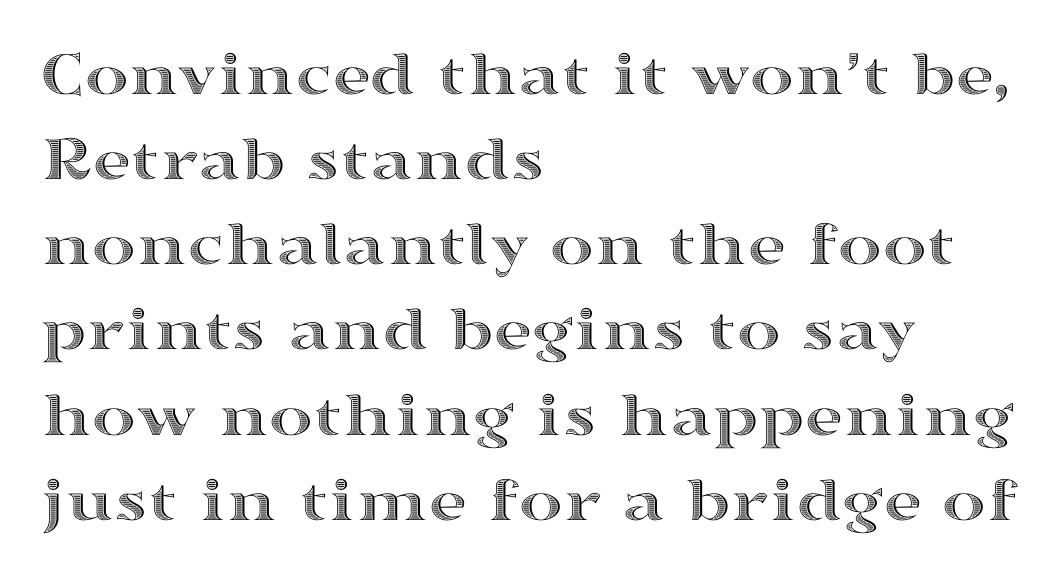
Q: Is the text italic (slanted)? A: No, it is upright.
Q: Is the text underlined? A: No.
Q: How is the paragraph aligned? A: Left-aligned.
Q: Is the spacing between letters normal or unusually wide? A: Normal.
Q: Is the spacing between lines tight, normal or loose? A: Normal.
Q: Width (condensed, normal, or wide)? A: Wide.
Q: x-height? A: Medium.
Q: Monospaced? A: No.
